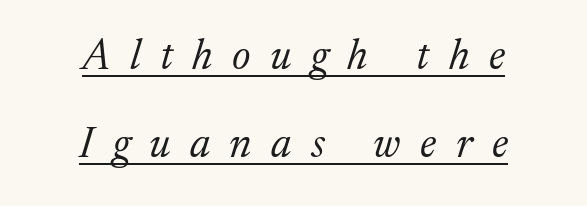
{"serif": "yes", "italic": "yes", "lean": "right", "slant_degrees": 17, "bold": "no", "weight": "light", "width": "normal", "stroke_contrast": "medium", "x_height": "medium", "monospaced": "no", "underline": "yes", "align": "center", "line_spacing": "loose", "line_spacing_ratio": 2.04, "letter_spacing": "wide", "letter_spacing_em": 0.45, "glyph_px": 43}
